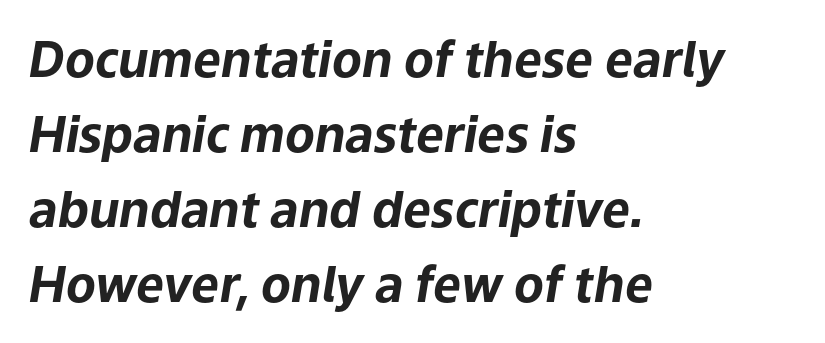
Q: Is the text bold? A: Yes.
Q: Is the text italic (slanted)? A: Yes, it leans right by about 9 degrees.
Q: Is the text underlined? A: No.
Q: How is the paragraph aligned? A: Left-aligned.
Q: Is the spacing between letters normal or unusually wide? A: Normal.
Q: Is the spacing between lines tight, normal or loose? A: Normal.
Q: Width (condensed, normal, or wide)? A: Normal.
Q: Stroke contrast? A: Low.
Q: x-height? A: Medium.
Q: Monospaced? A: No.
